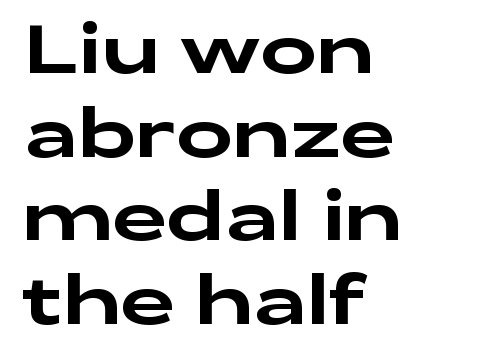
{"serif": "no", "italic": "no", "width": "wide", "stroke_contrast": "low", "x_height": "medium", "monospaced": "no", "underline": "no", "align": "left", "line_spacing_ratio": 1.23, "letter_spacing": "normal", "letter_spacing_em": 0.0, "glyph_px": 68}
